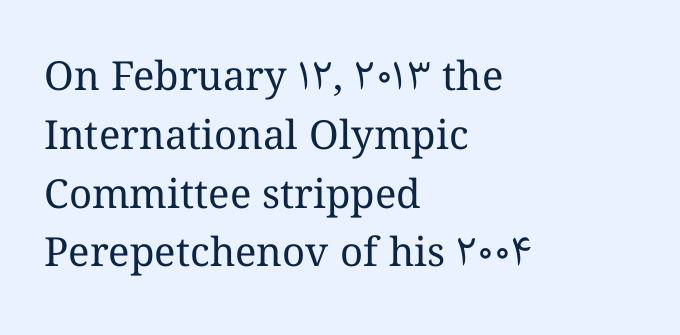
{"italic": "no", "bold": "no", "weight": "regular", "width": "normal", "stroke_contrast": "medium", "x_height": "medium", "monospaced": "no", "underline": "no", "align": "left", "line_spacing": "normal", "line_spacing_ratio": 1.47, "letter_spacing": "normal", "letter_spacing_em": 0.0, "glyph_px": 40}
